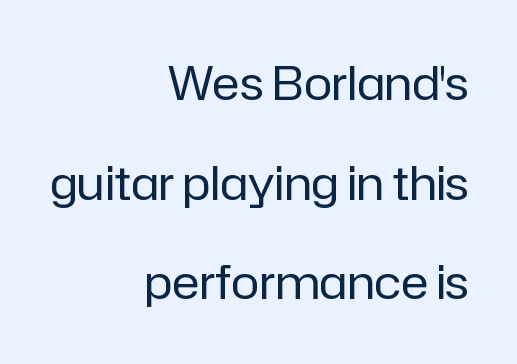
The image shows 47 px regular-weight sans-serif type, upright; set right-aligned, loose line spacing (2.12x), normal letter spacing, not underlined; low stroke contrast and a medium x-height.
